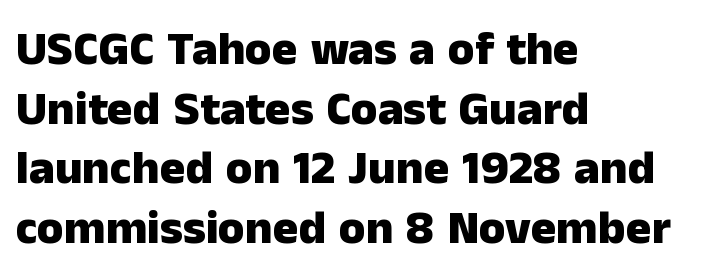
Q: Is the text bold? A: Yes.
Q: Is the text italic (slanted)? A: No, it is upright.
Q: Is the typeface a serif or a sans-serif typeface? A: Sans-serif.
Q: Is the text underlined? A: No.
Q: How is the paragraph aligned? A: Left-aligned.
Q: Is the spacing between letters normal or unusually wide? A: Normal.
Q: Width (condensed, normal, or wide)? A: Normal.
Q: Stroke contrast? A: Low.
Q: x-height? A: Medium.
Q: Monospaced? A: No.
